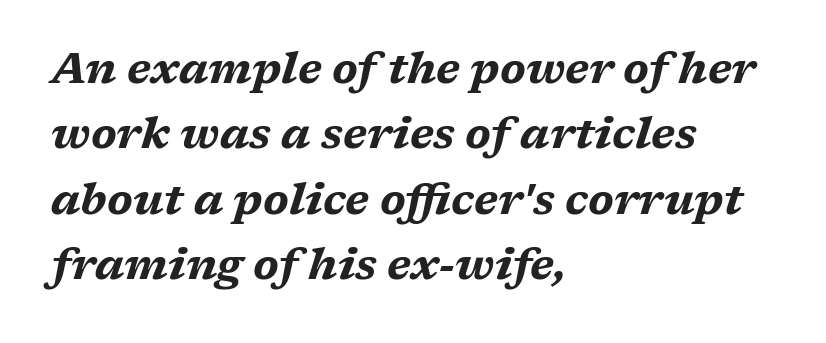
{"italic": "yes", "lean": "right", "slant_degrees": 17, "bold": "yes", "weight": "bold", "width": "wide", "stroke_contrast": "medium", "x_height": "medium", "monospaced": "no", "underline": "no", "align": "left", "line_spacing": "normal", "line_spacing_ratio": 1.52, "letter_spacing": "normal", "letter_spacing_em": 0.0, "glyph_px": 43}
